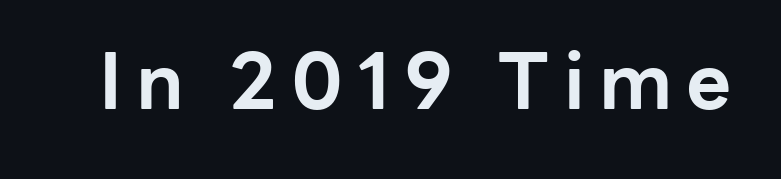
Decoration check: the copy has no underline. Is there any slant? The stems are plumb. These lines are rendered in a variable-pitch font. Bold? Absolutely — the strokes are thick and heavy. The face used here is a sans, in the tradition of grotesques and geometrics.
